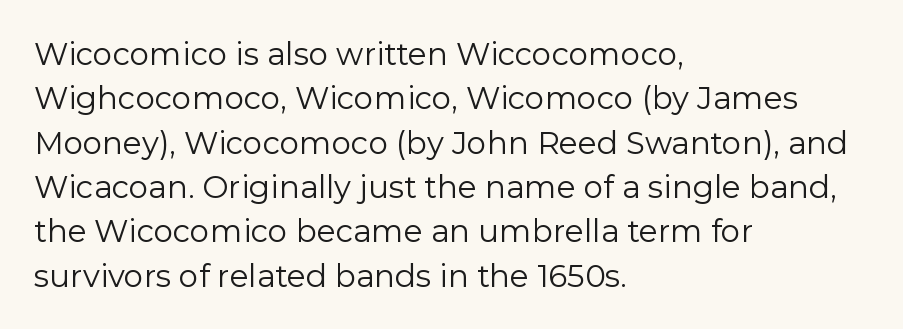
This rendering employs a face without finishing strokes, i.e., a sans-serif. The foot of each line stays bare and open. Each letter keeps its own natural width here, so spacing adapts to shape. Students, note that the glyphs here touch the page at normal intervals. The weight tops out at a normal text grade. Leading matches the norm, producing a regular column.
